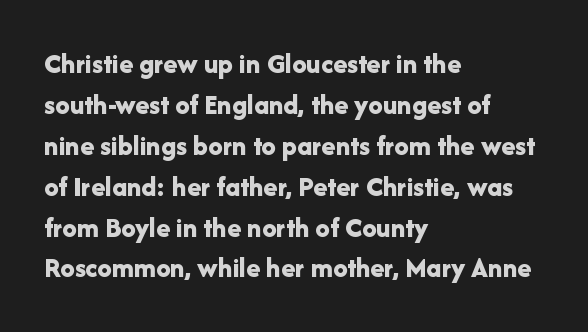
Q: Is the text bold? A: Yes.
Q: Is the text italic (slanted)? A: No, it is upright.
Q: Is the typeface a serif or a sans-serif typeface? A: Sans-serif.
Q: Is the text underlined? A: No.
Q: How is the paragraph aligned? A: Left-aligned.
Q: Is the spacing between letters normal or unusually wide? A: Normal.
Q: Is the spacing between lines tight, normal or loose? A: Normal.
Q: Width (condensed, normal, or wide)? A: Normal.
Q: Stroke contrast? A: Low.
Q: x-height? A: Medium.
Q: Monospaced? A: No.
